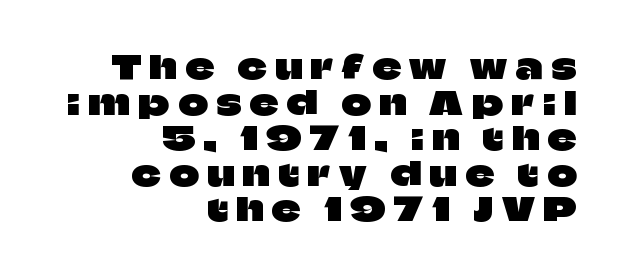
Q: Is the text italic (slanted)? A: No, it is upright.
Q: Is the typeface a serif or a sans-serif typeface? A: Sans-serif.
Q: Is the text underlined? A: No.
Q: How is the paragraph aligned? A: Right-aligned.
Q: Is the spacing between letters normal or unusually wide? A: Unusually wide.
Q: Is the spacing between lines tight, normal or loose? A: Tight.
Q: Width (condensed, normal, or wide)? A: Normal.
Q: Stroke contrast? A: Low.
Q: x-height? A: Large.
Q: Monospaced? A: No.
